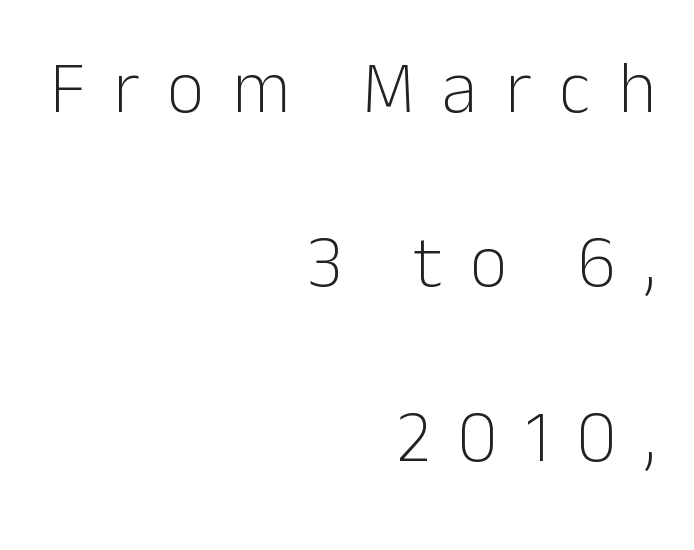
Q: Is the text bold? A: No.
Q: Is the text italic (slanted)? A: No, it is upright.
Q: Is the typeface a serif or a sans-serif typeface? A: Sans-serif.
Q: Is the text underlined? A: No.
Q: How is the paragraph aligned? A: Right-aligned.
Q: Is the spacing between letters normal or unusually wide? A: Unusually wide.
Q: Is the spacing between lines tight, normal or loose? A: Loose.
Q: Width (condensed, normal, or wide)? A: Normal.
Q: Stroke contrast? A: Low.
Q: x-height? A: Medium.
Q: Monospaced? A: No.
